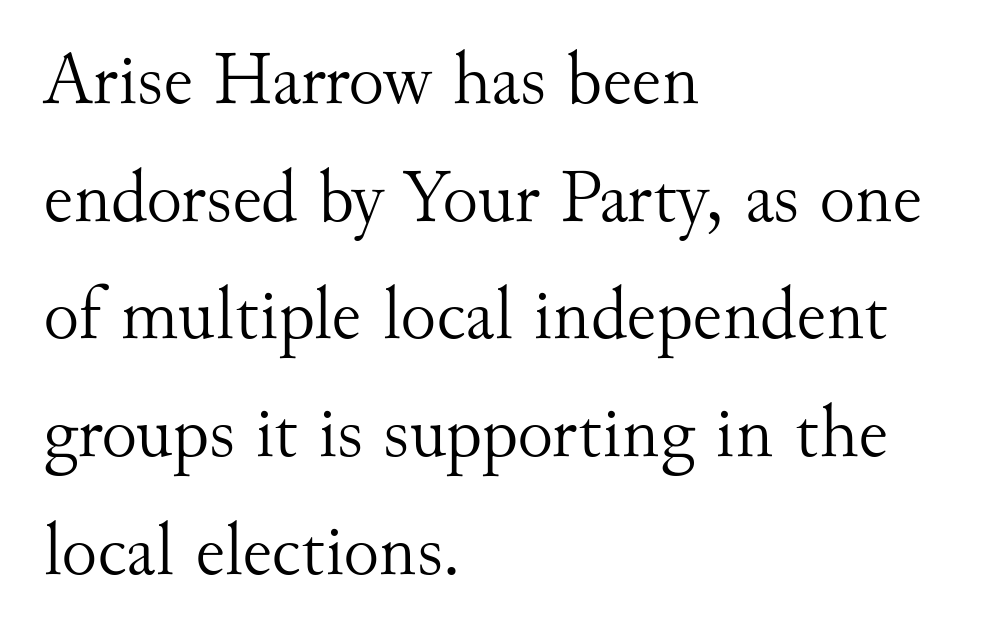
The cut favours lightness, reaching ordinary text weight at its darkest. Words appear dense and cohesive because spacing is normal. This sample uses a serif face. Do the letters lean? They stand straight.
